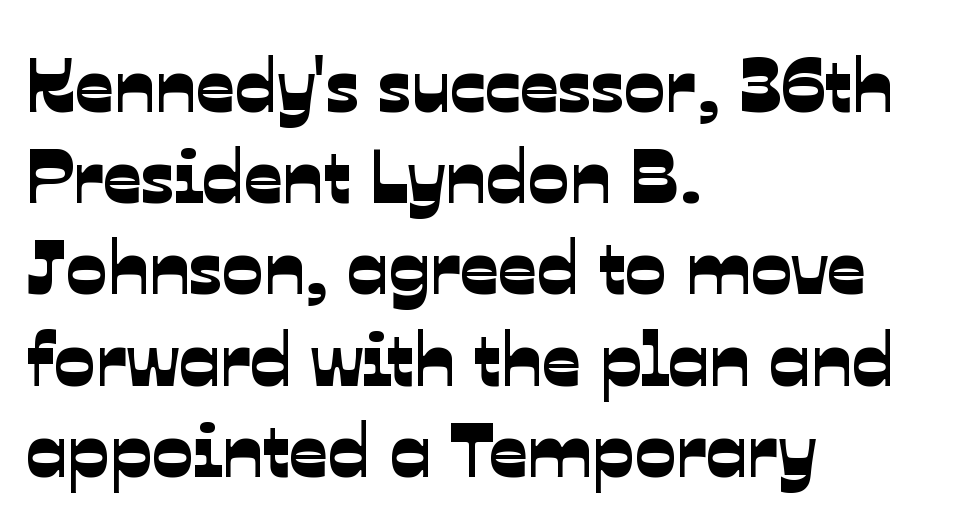
A typesetter would call this proportional, since set widths differ per character. Nobody drew a line under any word here. The face used here is rendered with its standard letterfit. The text block is weighted toward the left margin, trailing off unevenly rightward.
